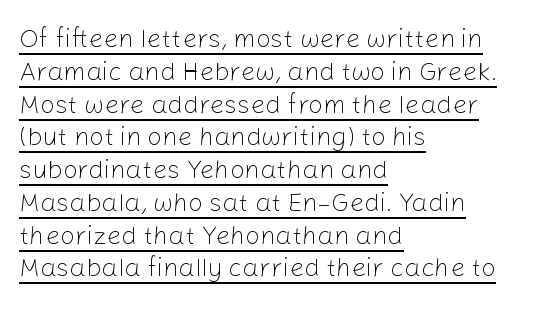
Q: Is the text bold? A: No.
Q: Is the text italic (slanted)? A: No, it is upright.
Q: Is the text underlined? A: Yes.
Q: How is the paragraph aligned? A: Left-aligned.
Q: Is the spacing between letters normal or unusually wide? A: Normal.
Q: Is the spacing between lines tight, normal or loose? A: Normal.
